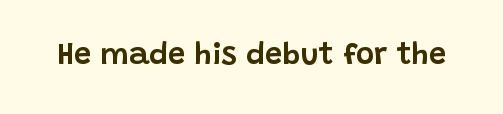
The image shows 31 px sans-serif type, upright; set normal letter spacing, not underlined; low stroke contrast and a large x-height.
